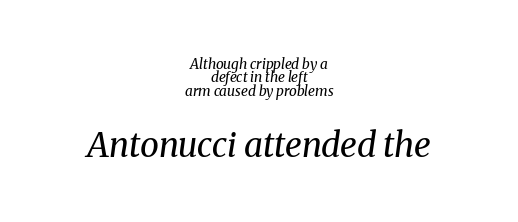
Q: Is the text bold? A: No.
Q: Is the text italic (slanted)? A: Yes, it leans right by about 8 degrees.
Q: Is the typeface a serif or a sans-serif typeface? A: Serif.
Q: Is the text underlined? A: No.
Q: How is the paragraph aligned? A: Centered.
Q: Is the spacing between letters normal or unusually wide? A: Normal.
Q: Is the spacing between lines tight, normal or loose? A: Tight.
Q: Which block of text is set in a larger size, the first (top) or the second (bottom)? A: The second (bottom) one.
Q: Width (condensed, normal, or wide)? A: Normal.
Q: Stroke contrast? A: Medium.
Q: x-height? A: Medium.
Q: Monospaced? A: No.
